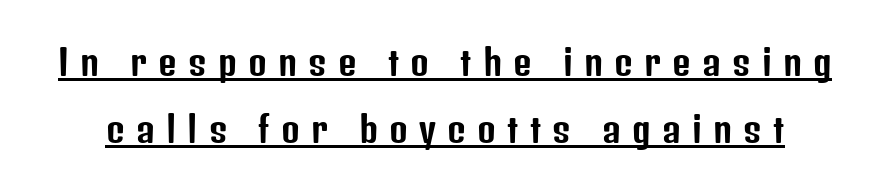
The rendering uses the underline text-decoration. The tracking reads as deliberately expanded to a designer's eye. The lettering holds an erect, upright posture throughout. The font family rendered here belongs to the sans-serif group. Here the designer chose a conventional face with non-uniform glyph widths.
